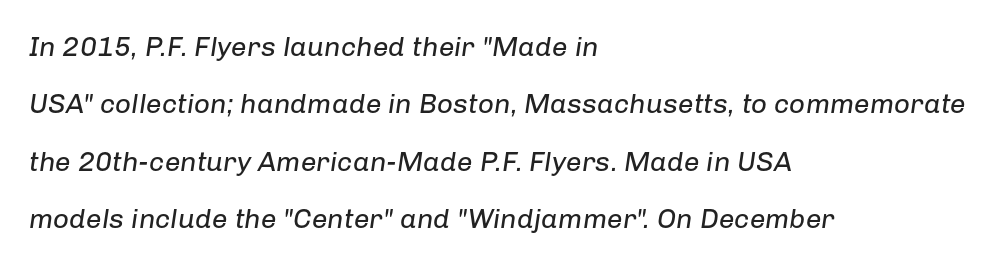
Q: Is the text bold? A: No.
Q: Is the text italic (slanted)? A: Yes, it leans right by about 8 degrees.
Q: Is the text underlined? A: No.
Q: How is the paragraph aligned? A: Left-aligned.
Q: Is the spacing between letters normal or unusually wide? A: Normal.
Q: Is the spacing between lines tight, normal or loose? A: Loose.
Q: Width (condensed, normal, or wide)? A: Normal.
Q: Stroke contrast? A: Low.
Q: x-height? A: Medium.
Q: Monospaced? A: No.
